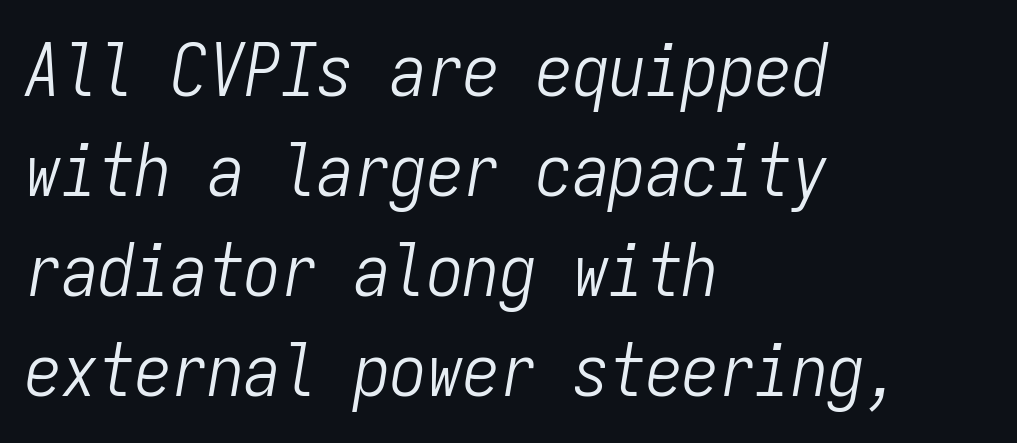
The image shows 73 px light, condensed type, italic (leaning right), monospaced; set left-aligned, normal line spacing (1.37x), normal letter spacing, not underlined; low stroke contrast and a medium x-height.
